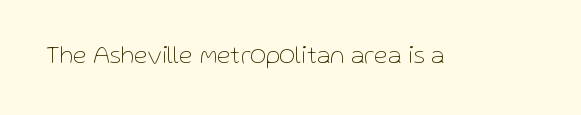
The image shows 25 px text type, upright; set normal letter spacing, not underlined.
